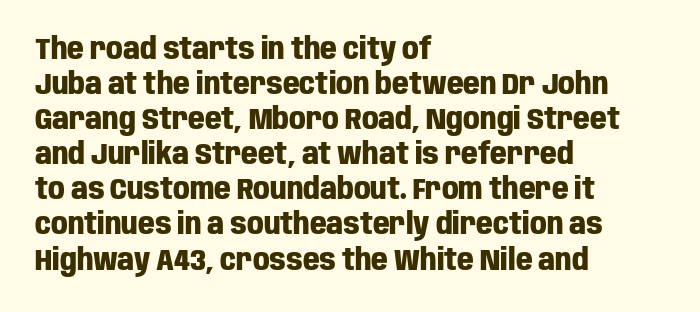
Q: Is the text bold? A: Yes.
Q: Is the text italic (slanted)? A: No, it is upright.
Q: Is the typeface a serif or a sans-serif typeface? A: Sans-serif.
Q: Is the text underlined? A: No.
Q: How is the paragraph aligned? A: Left-aligned.
Q: Is the spacing between letters normal or unusually wide? A: Normal.
Q: Width (condensed, normal, or wide)? A: Condensed.
Q: Stroke contrast? A: Low.
Q: x-height? A: Large.
Q: Monospaced? A: No.
